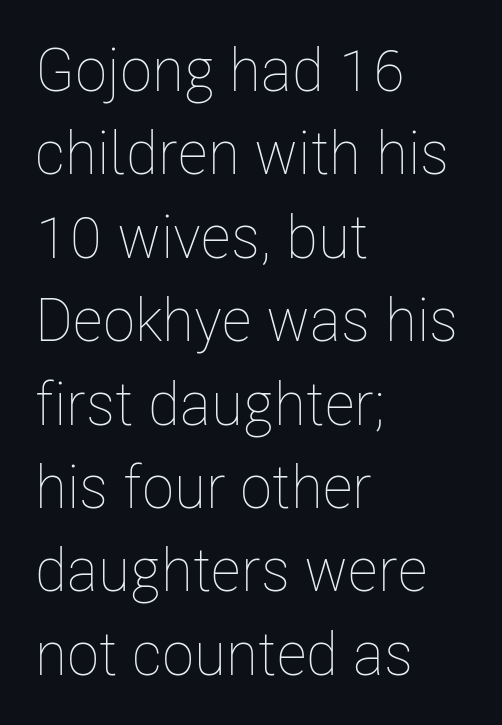
{"italic": "no", "bold": "no", "weight": "thin", "width": "condensed", "stroke_contrast": "low", "x_height": "medium", "monospaced": "no", "underline": "no", "align": "left", "line_spacing": "normal", "line_spacing_ratio": 1.39, "letter_spacing": "normal", "letter_spacing_em": 0.0, "glyph_px": 60}
